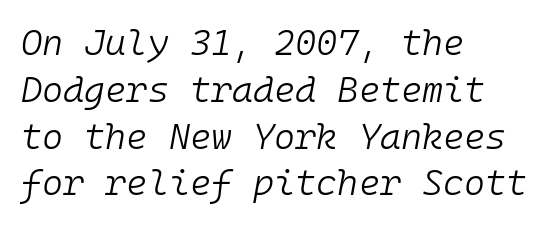
The specimen reads as italic at a glance. Is this a fixed-width face? Yes — each glyph sits in an identical cell. What's the leading like? Ordinary, nothing unusual. Between one letter and the next there's only the usual sliver of space. This reads as an unemphasized weight, regular at the heaviest.
